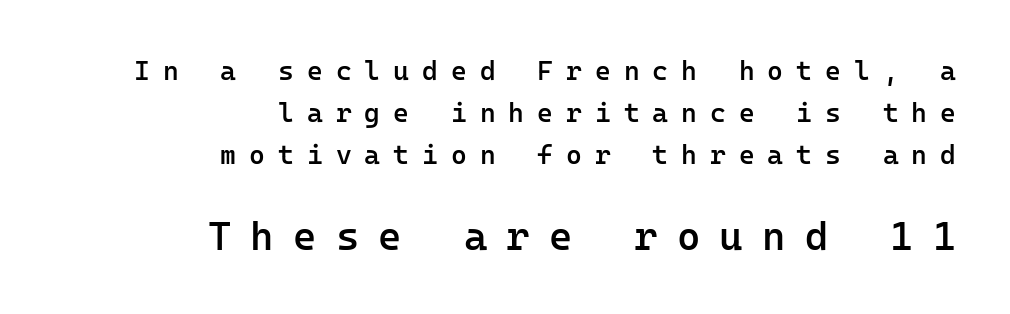
Q: Is the text bold? A: Semi-bold.
Q: Is the text italic (slanted)? A: No, it is upright.
Q: Is the typeface a serif or a sans-serif typeface? A: Sans-serif.
Q: Is the text underlined? A: No.
Q: How is the paragraph aligned? A: Right-aligned.
Q: Is the spacing between letters normal or unusually wide? A: Unusually wide.
Q: Is the spacing between lines tight, normal or loose? A: Normal.
Q: Which block of text is set in a larger size, the first (top) or the second (bottom)? A: The second (bottom) one.
Q: Width (condensed, normal, or wide)? A: Normal.
Q: Stroke contrast? A: Low.
Q: x-height? A: Medium.
Q: Monospaced? A: Yes.
